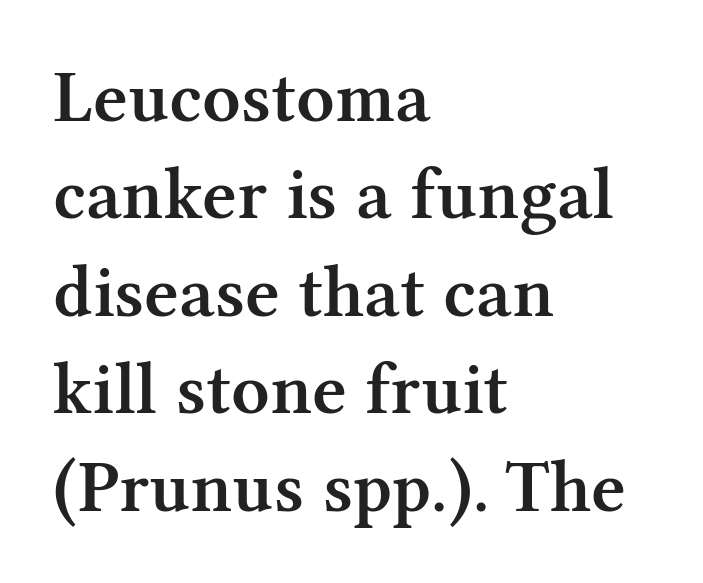
{"serif": "yes", "italic": "no", "bold": "semi", "weight": "semibold", "width": "normal", "stroke_contrast": "medium", "x_height": "medium", "monospaced": "no", "underline": "no", "align": "left", "line_spacing": "normal", "line_spacing_ratio": 1.3, "letter_spacing": "normal", "letter_spacing_em": 0.0, "glyph_px": 75}
